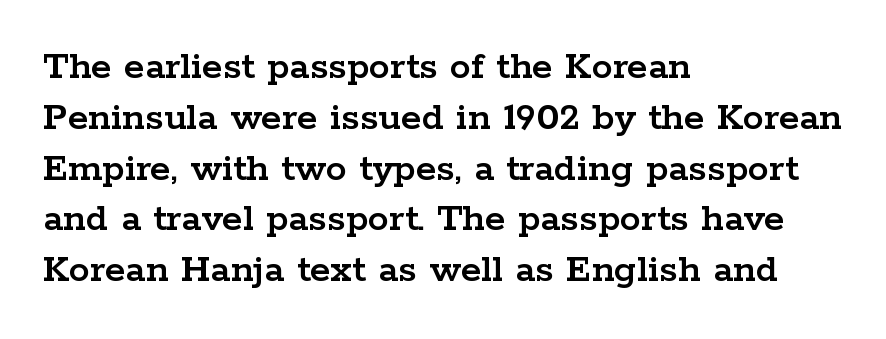
Q: Is the text italic (slanted)? A: No, it is upright.
Q: Is the typeface a serif or a sans-serif typeface? A: Serif.
Q: Is the text underlined? A: No.
Q: How is the paragraph aligned? A: Left-aligned.
Q: Is the spacing between letters normal or unusually wide? A: Normal.
Q: Width (condensed, normal, or wide)? A: Wide.
Q: Stroke contrast? A: Low.
Q: x-height? A: Medium.
Q: Monospaced? A: No.
